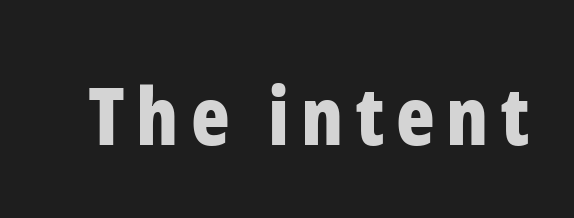
I'd call this a sans setting — the letters go barefoot. The font's upright variant was chosen for this text. Check the space under the baseline: it is left empty. Thick stems and heavy bowls — unmistakably bold. Do the characters align in a grid? No, the font is proportional.
